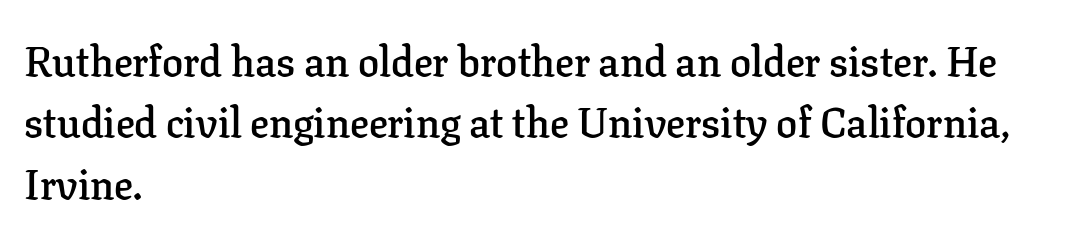
{"serif": "yes", "italic": "no", "bold": "semi", "weight": "semibold", "width": "normal", "stroke_contrast": "low", "x_height": "medium", "monospaced": "no", "underline": "no", "align": "left", "line_spacing": "normal", "line_spacing_ratio": 1.46, "letter_spacing": "normal", "letter_spacing_em": 0.0, "glyph_px": 42}
